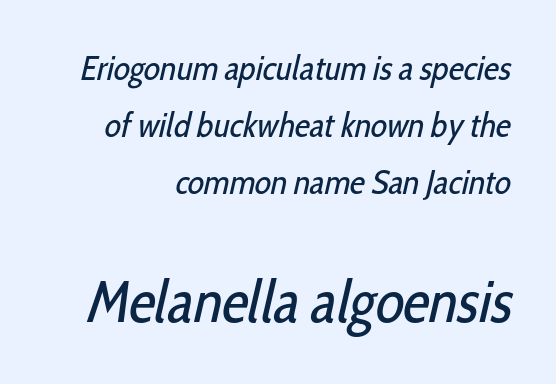
Q: Is the text bold? A: No.
Q: Is the typeface a serif or a sans-serif typeface? A: Sans-serif.
Q: Is the text underlined? A: No.
Q: How is the paragraph aligned? A: Right-aligned.
Q: Is the spacing between letters normal or unusually wide? A: Normal.
Q: Is the spacing between lines tight, normal or loose? A: Normal.
Q: Which block of text is set in a larger size, the first (top) or the second (bottom)? A: The second (bottom) one.
Q: Width (condensed, normal, or wide)? A: Condensed.
Q: Stroke contrast? A: Low.
Q: x-height? A: Medium.
Q: Monospaced? A: No.
